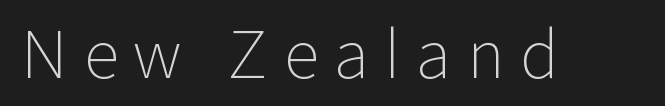
The image shows 65 px light sans-serif type, upright; set unusually wide letter spacing (+0.24 em), not underlined; low stroke contrast and a medium x-height.
